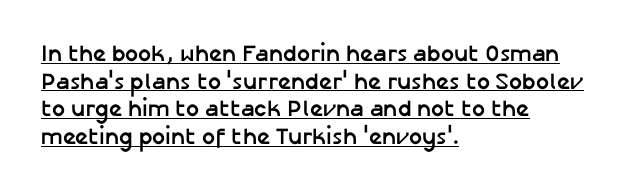
{"italic": "no", "bold": "yes", "underline": "yes", "align": "left", "line_spacing_ratio": 1.2, "letter_spacing": "normal", "letter_spacing_em": 0.0, "glyph_px": 23}
